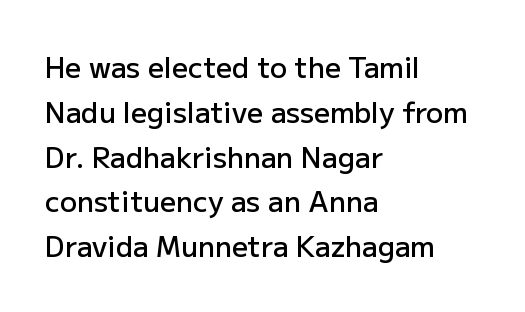
Visually the block forms a straight wall on the left and a jagged coastline on the right. A clean baseline with only descenders dipping below it. Moderately thickened strokes mark this as semibold type. Letter spacing: default. Font category for this specimen: sans-serif. Ordinary non-slanted type is in use.
